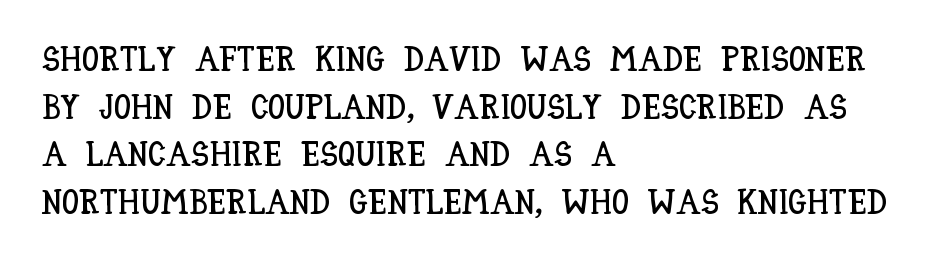
Q: Is the text italic (slanted)? A: No, it is upright.
Q: Is the text underlined? A: No.
Q: How is the paragraph aligned? A: Left-aligned.
Q: Is the spacing between letters normal or unusually wide? A: Normal.
Q: Is the spacing between lines tight, normal or loose? A: Normal.
Q: Width (condensed, normal, or wide)? A: Condensed.
Q: Stroke contrast? A: Low.
Q: x-height? A: Large.
Q: Monospaced? A: No.
